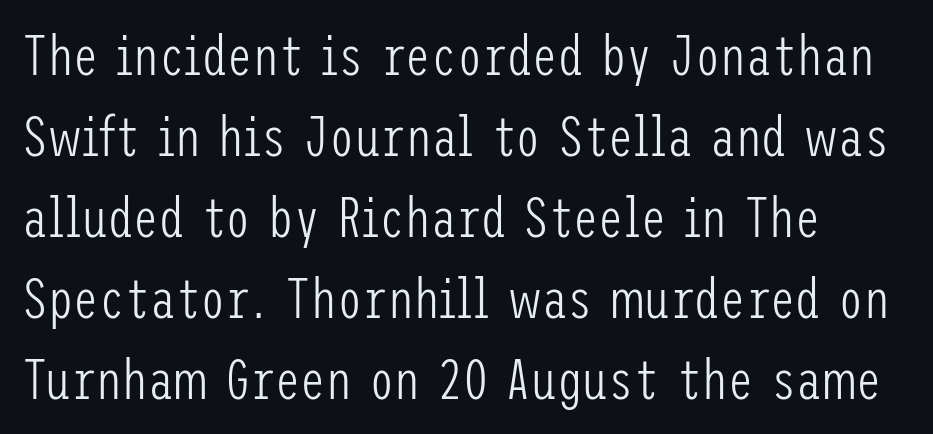
Q: Is the text bold? A: No.
Q: Is the text italic (slanted)? A: No, it is upright.
Q: Is the typeface a serif or a sans-serif typeface? A: Sans-serif.
Q: Is the text underlined? A: No.
Q: How is the paragraph aligned? A: Left-aligned.
Q: Is the spacing between letters normal or unusually wide? A: Normal.
Q: Is the spacing between lines tight, normal or loose? A: Normal.
Q: Width (condensed, normal, or wide)? A: Condensed.
Q: Stroke contrast? A: Low.
Q: x-height? A: Medium.
